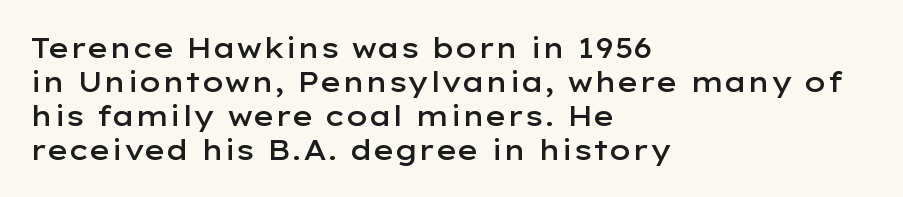
{"serif": "no", "italic": "no", "bold": "semi", "weight": "semibold", "width": "wide", "stroke_contrast": "low", "x_height": "medium", "monospaced": "no", "underline": "no", "align": "left", "line_spacing_ratio": 1.21, "letter_spacing": "normal", "letter_spacing_em": 0.0, "glyph_px": 28}
